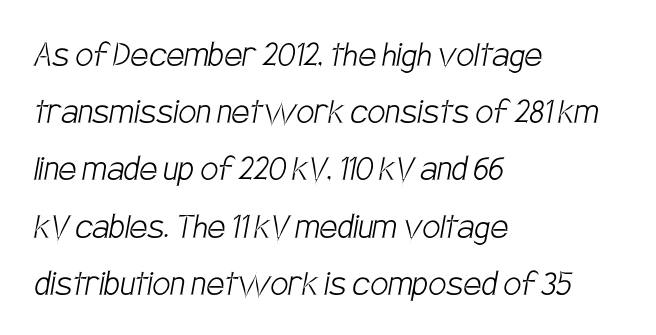
{"serif": "no", "bold": "no", "weight": "light", "width": "condensed", "stroke_contrast": "low", "x_height": "large", "monospaced": "no", "underline": "no", "align": "left", "line_spacing": "normal", "line_spacing_ratio": 1.43, "letter_spacing": "normal", "letter_spacing_em": 0.0, "glyph_px": 40}
